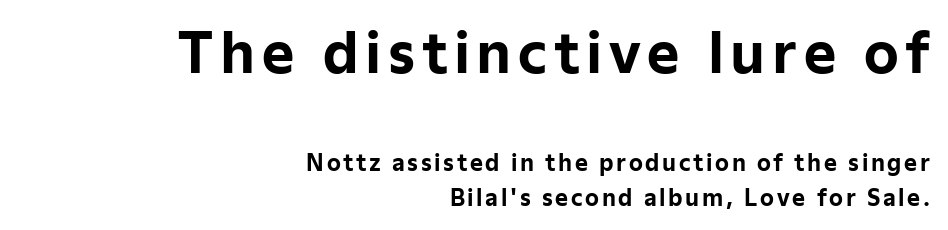
The rendering uses natural spacing where letterforms have individual widths. A typesetter would mark this as roman, not italic. The rows are spaced the way most documents space them. The letters in the upper block stand taller than those in the block below. The passage shown is emphatically bold.
